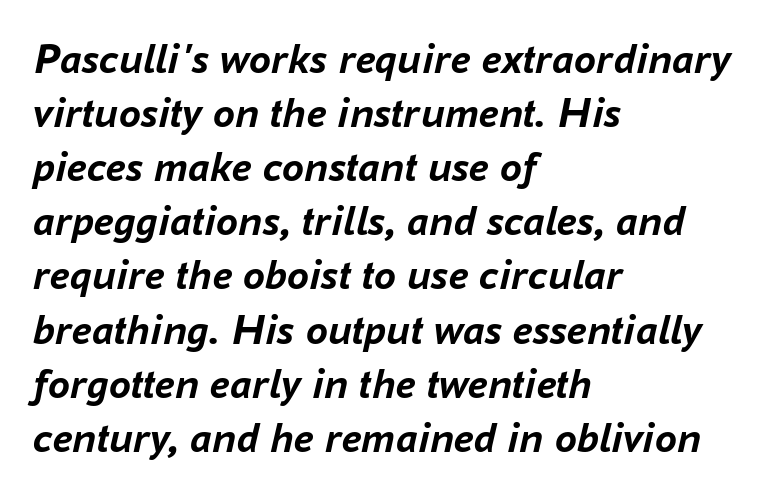
{"italic": "yes", "lean": "right", "slant_degrees": 16, "bold": "yes", "weight": "semibold", "width": "normal", "stroke_contrast": "low", "x_height": "medium", "monospaced": "no", "underline": "no", "align": "left", "line_spacing_ratio": 1.23, "letter_spacing": "normal", "letter_spacing_em": 0.0, "glyph_px": 44}
